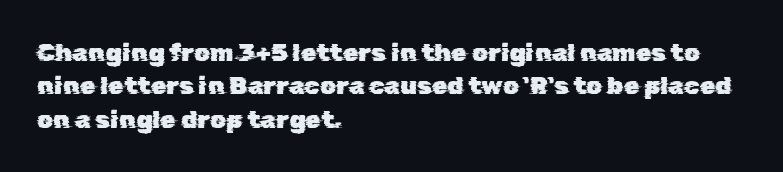
{"underline": "no", "align": "left", "line_spacing": "normal", "line_spacing_ratio": 1.34, "letter_spacing": "normal", "letter_spacing_em": 0.0, "glyph_px": 25}
